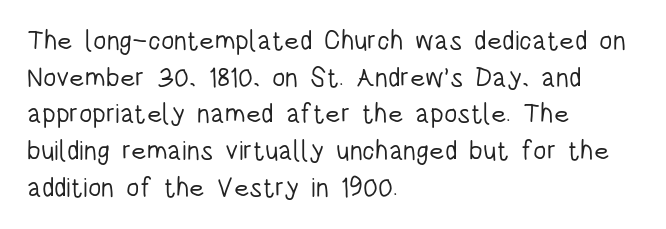
{"italic": "no", "bold": "no", "underline": "no", "align": "left", "line_spacing": "normal", "line_spacing_ratio": 1.36, "letter_spacing": "normal", "letter_spacing_em": 0.0, "glyph_px": 27}
